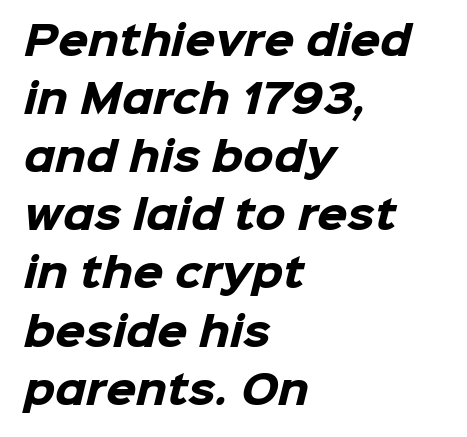
{"serif": "no", "bold": "yes", "weight": "heavy", "width": "normal", "stroke_contrast": "low", "x_height": "medium", "monospaced": "no", "underline": "no", "align": "left", "line_spacing": "normal", "line_spacing_ratio": 1.49, "letter_spacing": "normal", "letter_spacing_em": 0.0, "glyph_px": 39}
